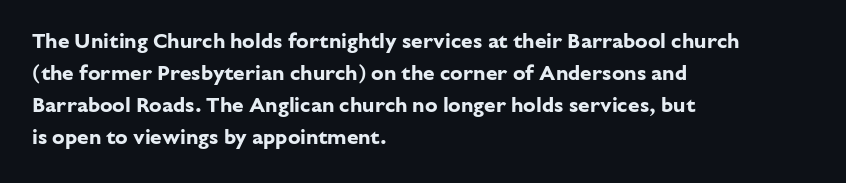
The image shows 21 px bold type, upright; set left-aligned, normal line spacing (1.53x), normal letter spacing, not underlined.
